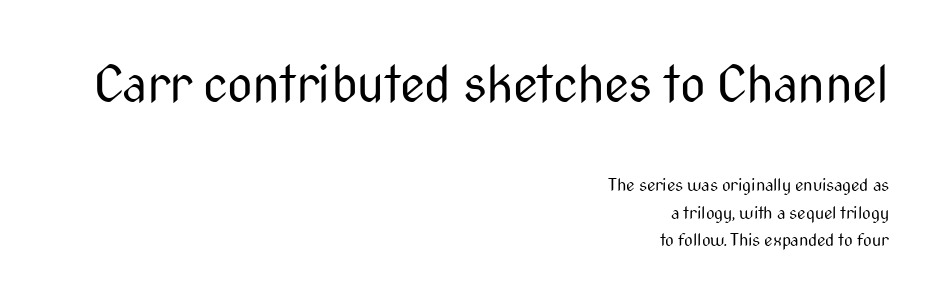
What kind of face is this? One without serifs — a sans. The rows are spaced the way most documents space them. These lines were composed using upright roman letters. Proportional: the letters do not fall into vertical columns. A light-to-regular cut is what we see here.
